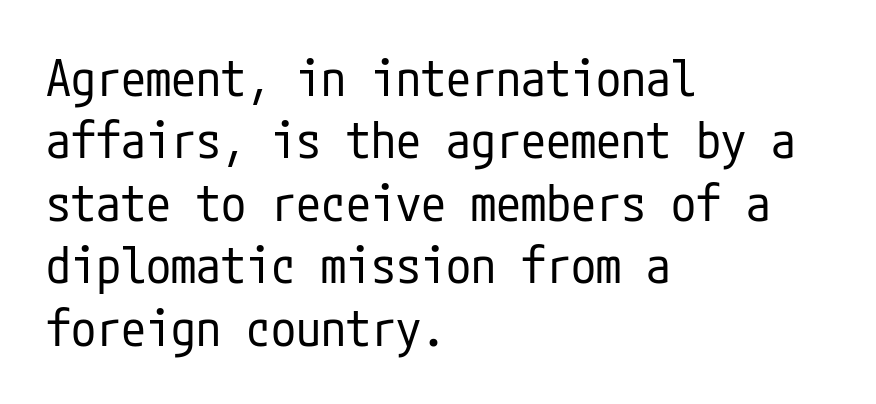
Which margin do the lines hug? The left one — the right edge is uneven. Notice how descenders clear the ascenders below comfortably — that's standard leading. The area under the type is left untouched. The font family rendered here belongs to the sans-serif group. Each word holds together tightly as a unit, with standard inter-letter gaps.
